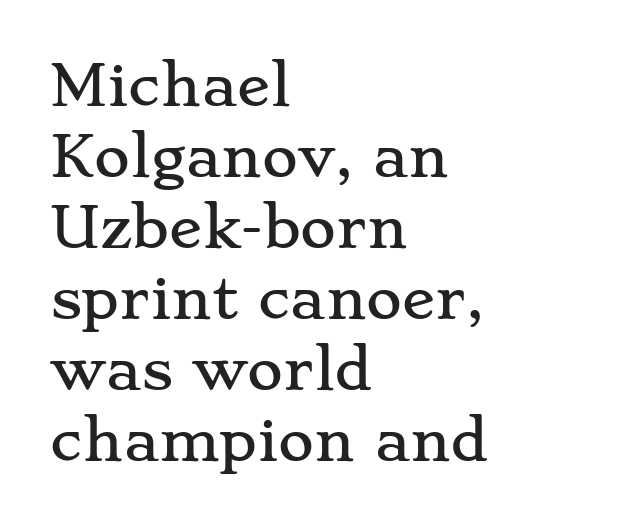
Whoever set this chose a conventional vertical rhythm. The paragraph has a hard left edge and a soft right edge. Any mark beneath the type? The region is blank. Vertical strokes here are truly vertical. A typesetter would call this zero additional tracking. The letters carry serifs — small finishing strokes at the ends of their stems.
